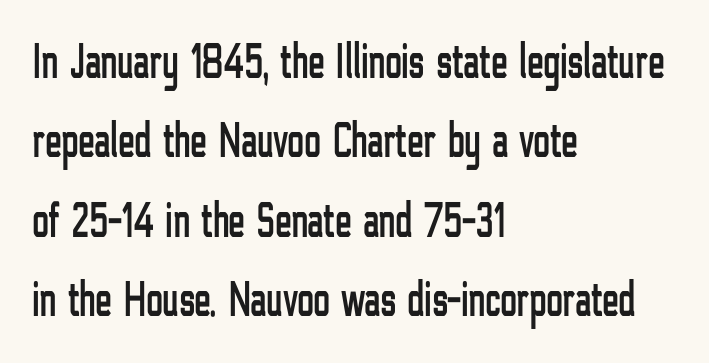
{"serif": "no", "italic": "no", "width": "condensed", "stroke_contrast": "low", "x_height": "medium", "monospaced": "no", "underline": "no", "align": "left", "line_spacing": "normal", "line_spacing_ratio": 1.59, "letter_spacing": "normal", "letter_spacing_em": 0.0, "glyph_px": 50}
